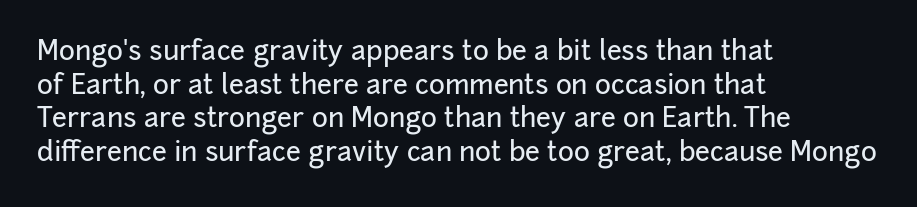
Q: Is the text italic (slanted)? A: No, it is upright.
Q: Is the text underlined? A: No.
Q: How is the paragraph aligned? A: Left-aligned.
Q: Is the spacing between letters normal or unusually wide? A: Normal.
Q: Is the spacing between lines tight, normal or loose? A: Normal.
